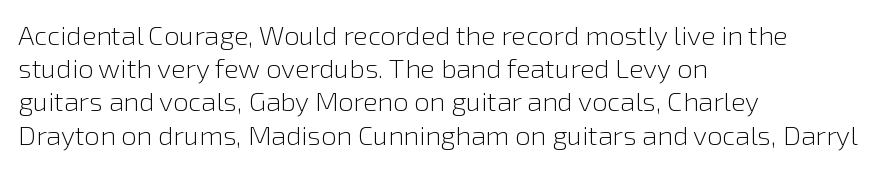
The zone under the glyphs is completely vacant. The passage is arranged the way most books set body copy — flush left. The type sits square on the baseline with zero lean. Weight: in the light-to-regular range. In terms of letterspacing, this is plain default setting.
